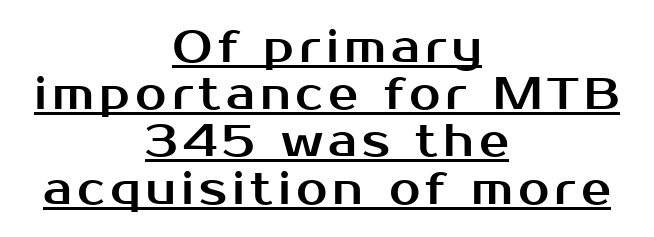
{"serif": "no", "italic": "no", "width": "normal", "stroke_contrast": "medium", "x_height": "medium", "monospaced": "no", "underline": "yes", "align": "center", "line_spacing": "tight", "line_spacing_ratio": 1.05, "glyph_px": 45}
